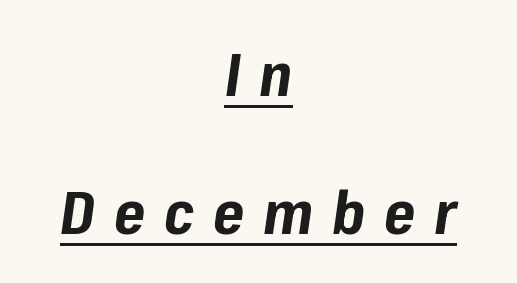
Q: Is the text bold? A: Yes.
Q: Is the text italic (slanted)? A: Yes, it leans right by about 8 degrees.
Q: Is the text underlined? A: Yes.
Q: How is the paragraph aligned? A: Centered.
Q: Is the spacing between letters normal or unusually wide? A: Unusually wide.
Q: Is the spacing between lines tight, normal or loose? A: Loose.
Q: Width (condensed, normal, or wide)? A: Normal.
Q: Stroke contrast? A: Low.
Q: x-height? A: Medium.
Q: Monospaced? A: No.
